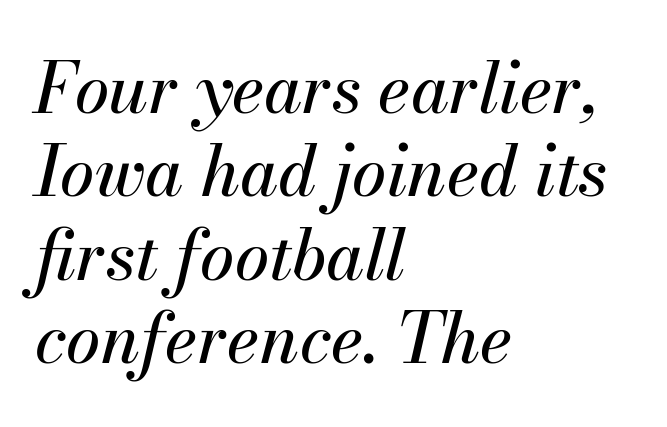
Q: Is the text italic (slanted)? A: Yes, it leans right by about 13 degrees.
Q: Is the text underlined? A: No.
Q: How is the paragraph aligned? A: Left-aligned.
Q: Is the spacing between letters normal or unusually wide? A: Normal.
Q: Width (condensed, normal, or wide)? A: Normal.
Q: Stroke contrast? A: Medium.
Q: x-height? A: Small.
Q: Monospaced? A: No.
